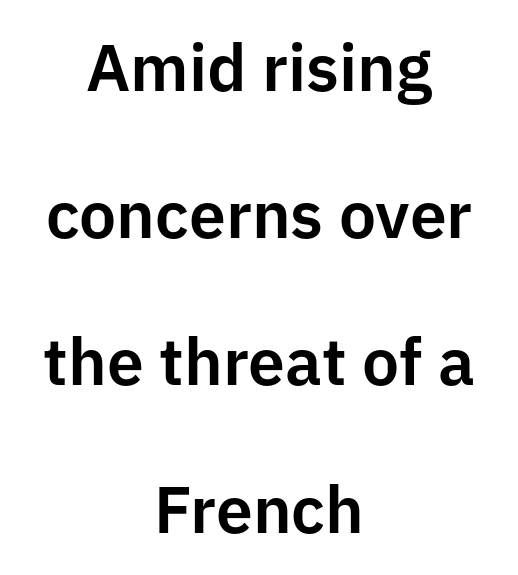
It's the straight-up-and-down kind of type. If you folded the block vertically in half, each line would mirror itself in length. Descenders hang freely into open space. You could not count columns in this text — the font is proportionally spaced. The text was rendered using a sans face with plain stroke endings.
